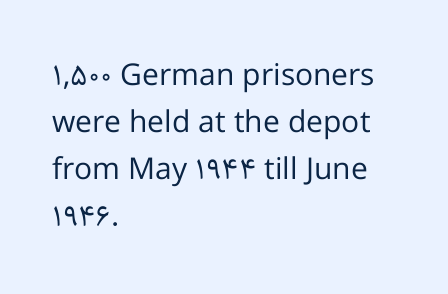
The image shows 30 px regular-weight sans-serif type, upright; set left-aligned, normal line spacing (1.57x), normal letter spacing, not underlined; low stroke contrast and a medium x-height.
